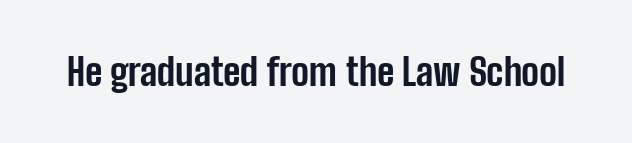
Q: Is the text bold? A: Yes.
Q: Is the text italic (slanted)? A: No, it is upright.
Q: Is the typeface a serif or a sans-serif typeface? A: Sans-serif.
Q: Is the text underlined? A: No.
Q: Is the spacing between letters normal or unusually wide? A: Normal.
Q: Width (condensed, normal, or wide)? A: Condensed.
Q: Stroke contrast? A: Low.
Q: x-height? A: Medium.
Q: Monospaced? A: No.
